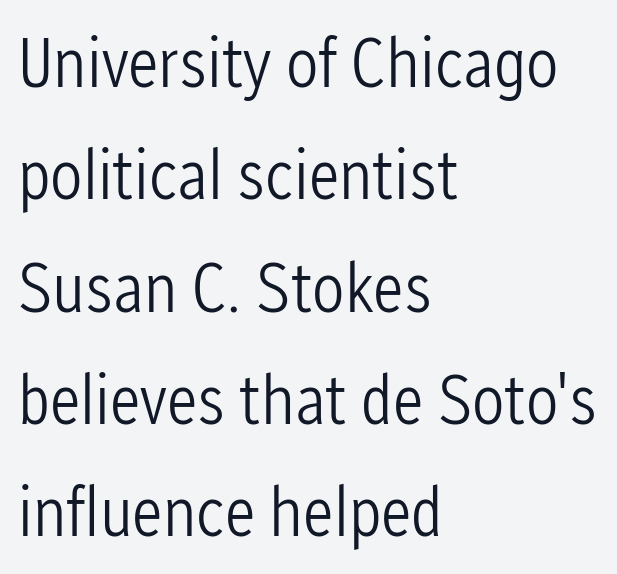
The image shows 72 px light, condensed sans-serif type, upright; set left-aligned, normal line spacing (1.56x), normal letter spacing, not underlined; low stroke contrast and a medium x-height.
